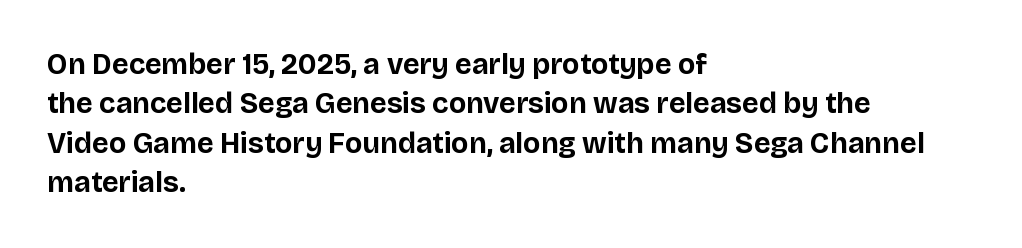
{"serif": "no", "italic": "no", "bold": "yes", "weight": "bold", "width": "normal", "stroke_contrast": "low", "x_height": "large", "monospaced": "no", "underline": "no", "align": "left", "line_spacing": "normal", "line_spacing_ratio": 1.36, "letter_spacing": "normal", "letter_spacing_em": 0.0, "glyph_px": 29}
